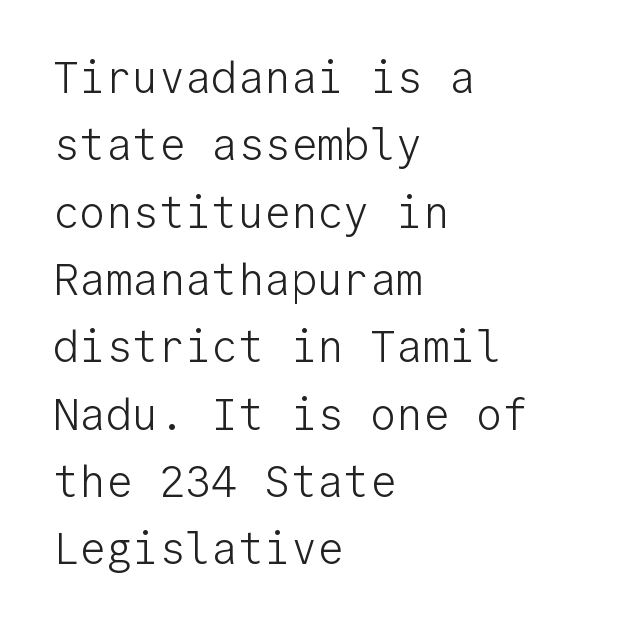
{"serif": "no", "italic": "no", "bold": "no", "weight": "light", "width": "normal", "stroke_contrast": "low", "x_height": "medium", "monospaced": "yes", "underline": "no", "align": "left", "line_spacing": "normal", "line_spacing_ratio": 1.53, "letter_spacing": "normal", "letter_spacing_em": 0.0, "glyph_px": 44}
